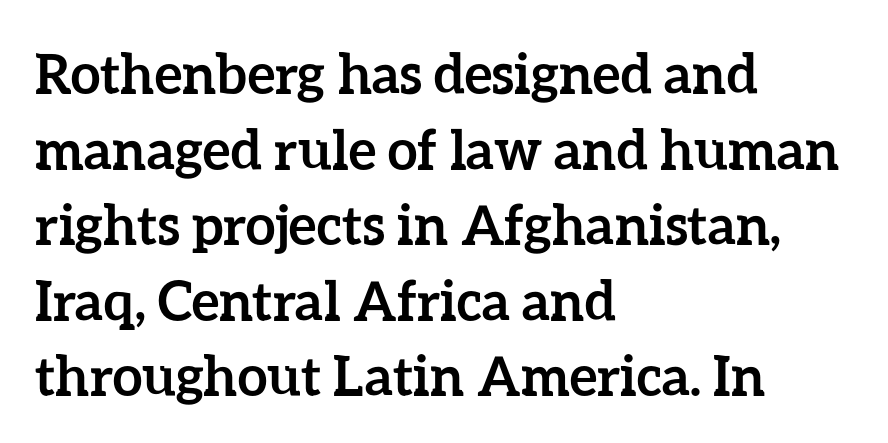
The image shows 54 px semibold type, upright; set left-aligned, normal line spacing (1.4x), normal letter spacing, not underlined; low stroke contrast and a medium x-height.
